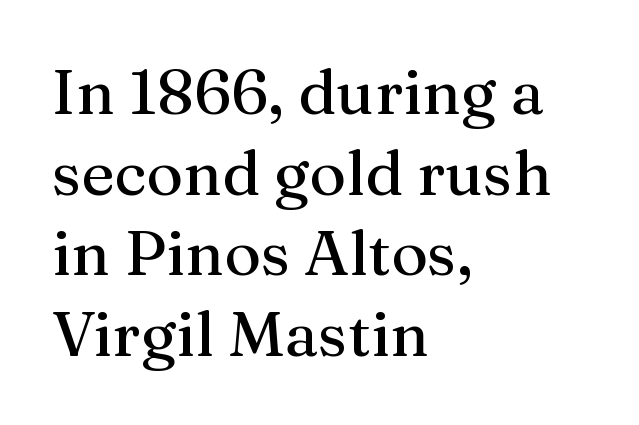
Q: Is the text italic (slanted)? A: No, it is upright.
Q: Is the typeface a serif or a sans-serif typeface? A: Serif.
Q: Is the text underlined? A: No.
Q: How is the paragraph aligned? A: Left-aligned.
Q: Is the spacing between letters normal or unusually wide? A: Normal.
Q: Is the spacing between lines tight, normal or loose? A: Normal.
Q: Width (condensed, normal, or wide)? A: Normal.
Q: Stroke contrast? A: Medium.
Q: x-height? A: Medium.
Q: Monospaced? A: No.
